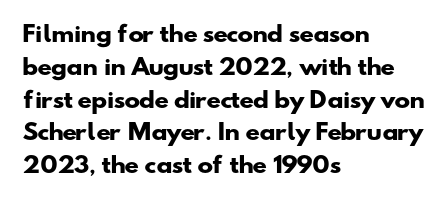
The baseline area is clear. Does extra space separate the letters? No, they use regular spacing. Evenly set lines give the paragraph a standard silhouette. These words are printed bold, with thick strokes throughout. Is the block centered? No — it sits flush against the left margin.
